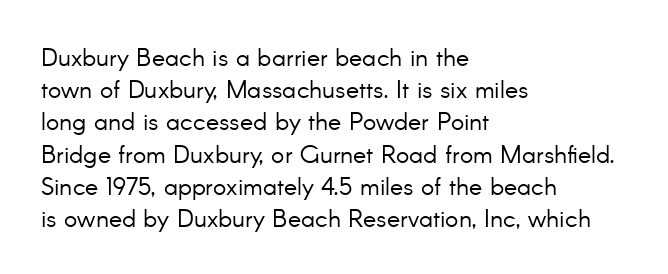
Q: Is the text bold? A: No.
Q: Is the text italic (slanted)? A: No, it is upright.
Q: Is the text underlined? A: No.
Q: How is the paragraph aligned? A: Left-aligned.
Q: Is the spacing between letters normal or unusually wide? A: Normal.
Q: Is the spacing between lines tight, normal or loose? A: Normal.
